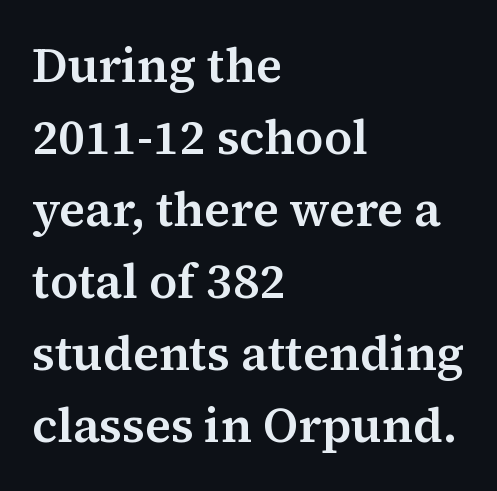
The image shows 48 px serif type, upright; set left-aligned, normal line spacing (1.5x), normal letter spacing, not underlined; medium stroke contrast and a medium x-height.
